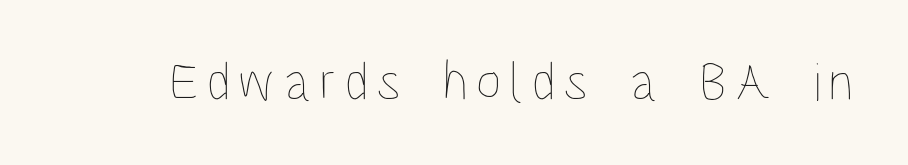
The image shows 55 px thin, condensed type, upright; set not underlined; low stroke contrast and a large x-height.
